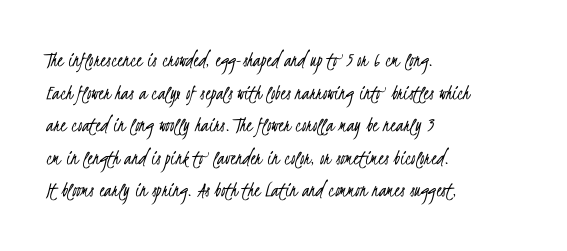
You could call the tracking neutral — neither tight nor loose. Counters stay open thanks to moderate or lighter strokes. Compared with typical paragraphs, the rows here are spaced about the same. Plain, unruled lines of type.
